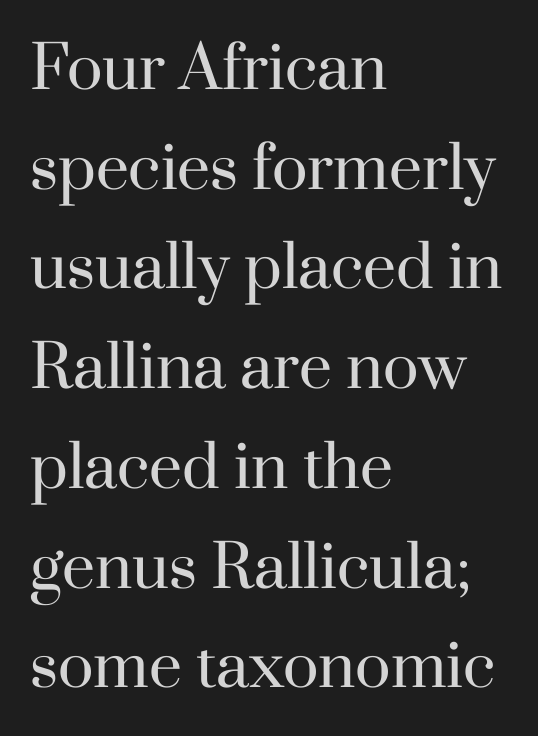
The image shows 59 px regular-weight serif type, upright; set left-aligned, normal line spacing (1.69x), normal letter spacing, not underlined; high stroke contrast and a small x-height.
